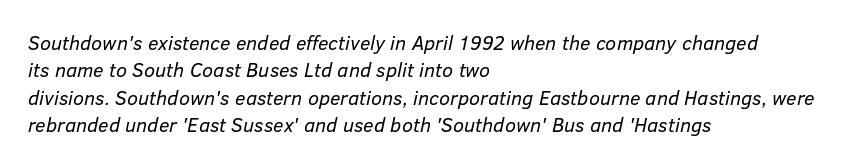
The image shows 20 px text type, italic (leaning right); set left-aligned, normal line spacing (1.37x), normal letter spacing, not underlined.
